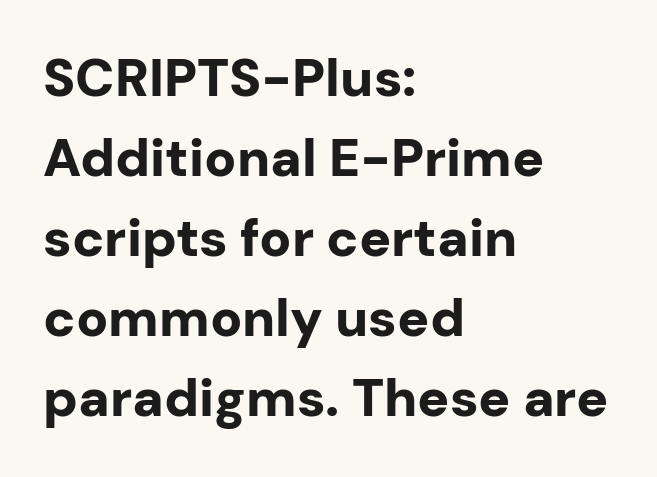
Q: Is the text bold? A: Yes.
Q: Is the text italic (slanted)? A: No, it is upright.
Q: Is the typeface a serif or a sans-serif typeface? A: Sans-serif.
Q: Is the text underlined? A: No.
Q: How is the paragraph aligned? A: Left-aligned.
Q: Is the spacing between letters normal or unusually wide? A: Normal.
Q: Is the spacing between lines tight, normal or loose? A: Normal.
Q: Width (condensed, normal, or wide)? A: Normal.
Q: Stroke contrast? A: Low.
Q: x-height? A: Medium.
Q: Monospaced? A: No.
